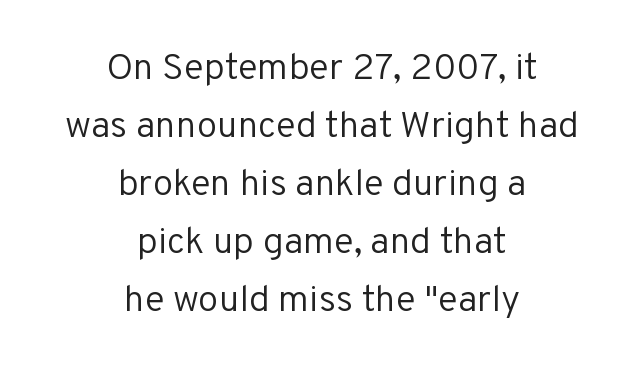
Q: Is the text bold? A: No.
Q: Is the text italic (slanted)? A: No, it is upright.
Q: Is the typeface a serif or a sans-serif typeface? A: Sans-serif.
Q: Is the text underlined? A: No.
Q: How is the paragraph aligned? A: Centered.
Q: Is the spacing between letters normal or unusually wide? A: Normal.
Q: Is the spacing between lines tight, normal or loose? A: Normal.
Q: Width (condensed, normal, or wide)? A: Normal.
Q: Stroke contrast? A: Low.
Q: x-height? A: Medium.
Q: Monospaced? A: No.
